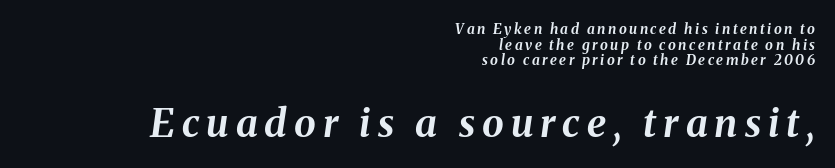
{"italic": "yes", "lean": "right", "slant_degrees": 8, "bold": "yes", "weight": "bold", "width": "normal", "stroke_contrast": "medium", "x_height": "medium", "monospaced": "no", "underline": "no", "align": "right", "line_spacing": "tight", "line_spacing_ratio": 1.11, "larger_block": "second", "size_ratio": 2.79, "glyph_px": 39}
